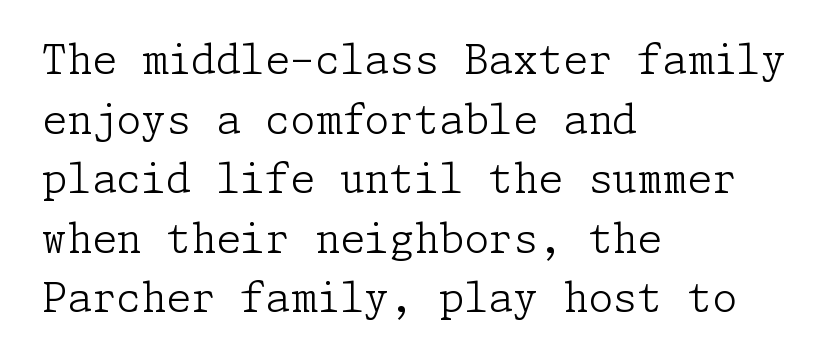
Q: Is the text bold? A: No.
Q: Is the text italic (slanted)? A: No, it is upright.
Q: Is the typeface a serif or a sans-serif typeface? A: Serif.
Q: Is the text underlined? A: No.
Q: How is the paragraph aligned? A: Left-aligned.
Q: Is the spacing between letters normal or unusually wide? A: Normal.
Q: Is the spacing between lines tight, normal or loose? A: Normal.
Q: Width (condensed, normal, or wide)? A: Normal.
Q: Stroke contrast? A: Low.
Q: x-height? A: Medium.
